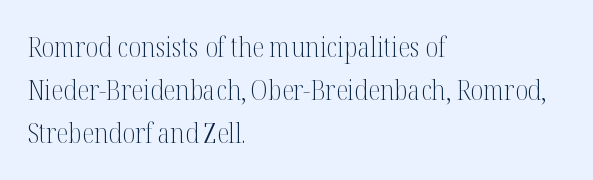
Q: Is the text bold? A: No.
Q: Is the text italic (slanted)? A: No, it is upright.
Q: Is the typeface a serif or a sans-serif typeface? A: Serif.
Q: Is the text underlined? A: No.
Q: How is the paragraph aligned? A: Left-aligned.
Q: Is the spacing between letters normal or unusually wide? A: Normal.
Q: Is the spacing between lines tight, normal or loose? A: Normal.
Q: Width (condensed, normal, or wide)? A: Condensed.
Q: Stroke contrast? A: Medium.
Q: x-height? A: Medium.
Q: Monospaced? A: No.
